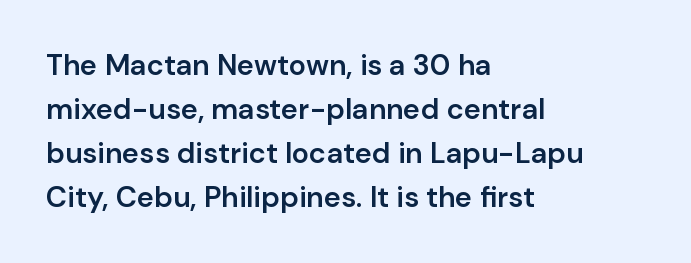
The image shows 29 px semibold sans-serif type, upright; set left-aligned, normal line spacing (1.52x), normal letter spacing, not underlined; low stroke contrast and a medium x-height.
